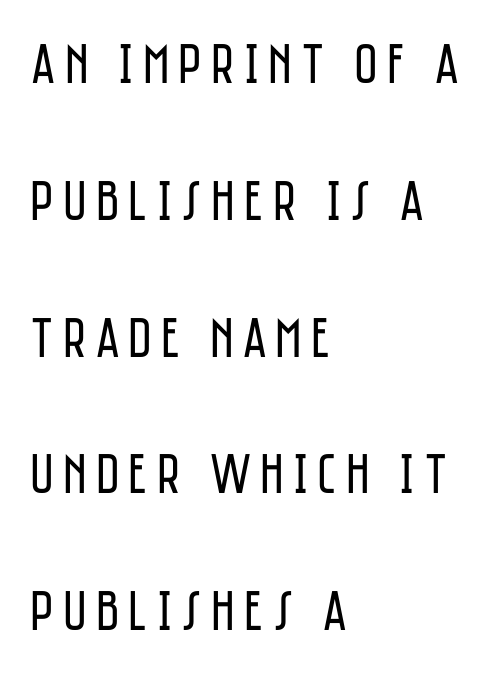
The strokes carry an ordinary text weight at most. Are there feet on the stems? There aren't — it's a sans. Is there much room between lines? Yes — plenty of vertical air separates them. A roman cut, with each character standing at attention. The space directly below the letters is spotless.
